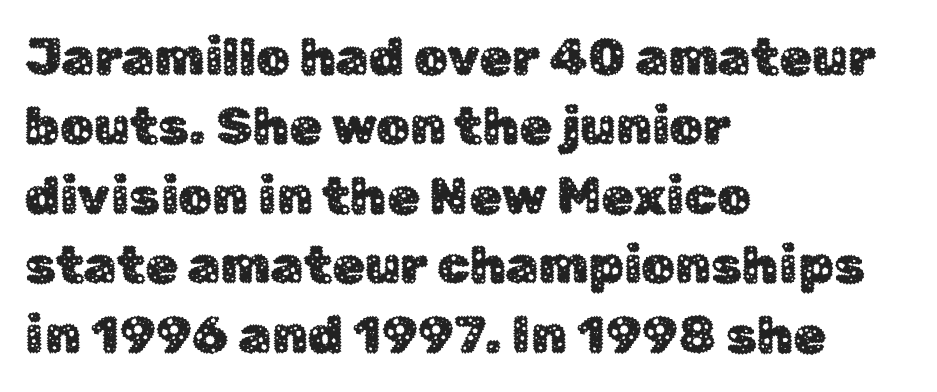
The image shows 53 px sans-serif type, upright; set left-aligned, normal line spacing (1.31x), normal letter spacing, not underlined; low stroke contrast and a medium x-height.
